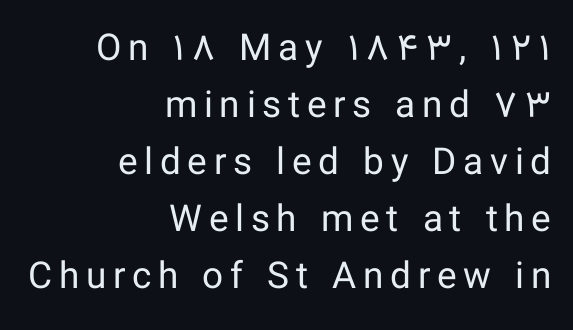
{"serif": "no", "italic": "no", "bold": "no", "weight": "regular", "width": "normal", "stroke_contrast": "low", "x_height": "medium", "monospaced": "no", "underline": "no", "align": "right", "line_spacing": "normal", "line_spacing_ratio": 1.54, "glyph_px": 37}
